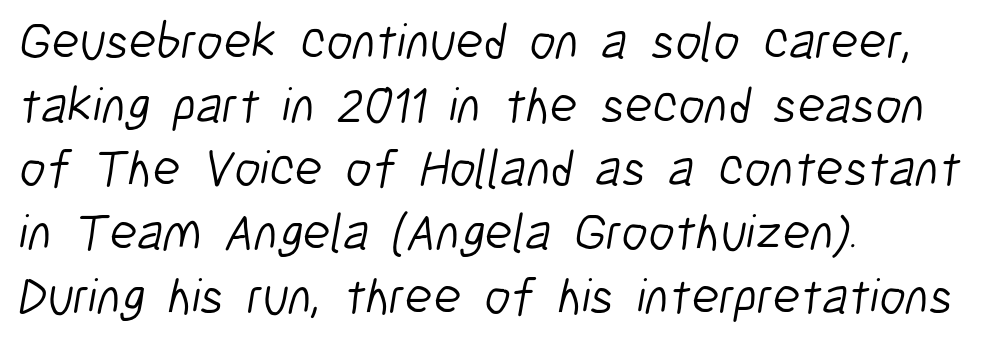
The image shows 51 px light, condensed sans-serif type; set left-aligned, normal line spacing (1.25x), normal letter spacing, not underlined; low stroke contrast and a medium x-height.
